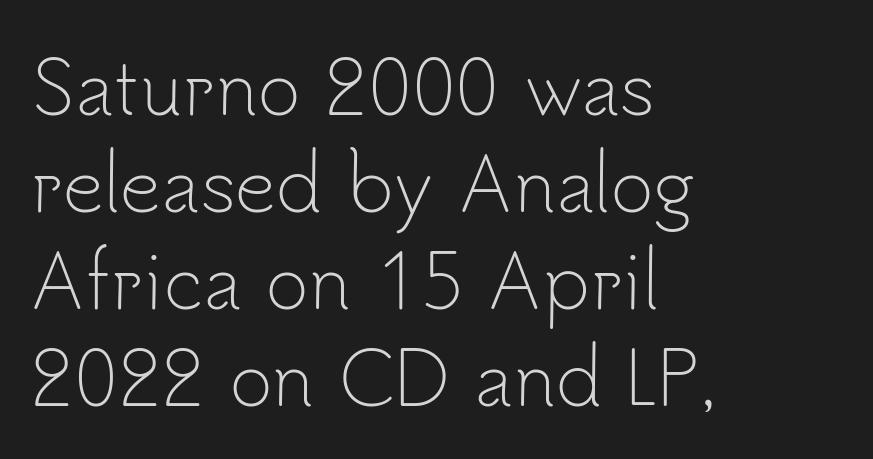
The image shows 73 px light sans-serif type, upright; set left-aligned, normal line spacing (1.33x), normal letter spacing, not underlined; low stroke contrast and a small x-height.
